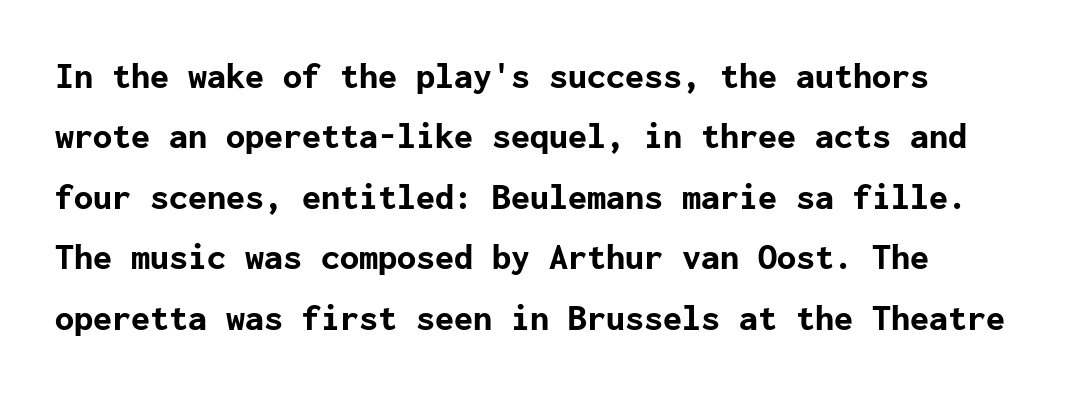
The image shows 38 px bold sans-serif type, upright; set normal line spacing (1.59x), normal letter spacing, not underlined; low stroke contrast and a medium x-height.
